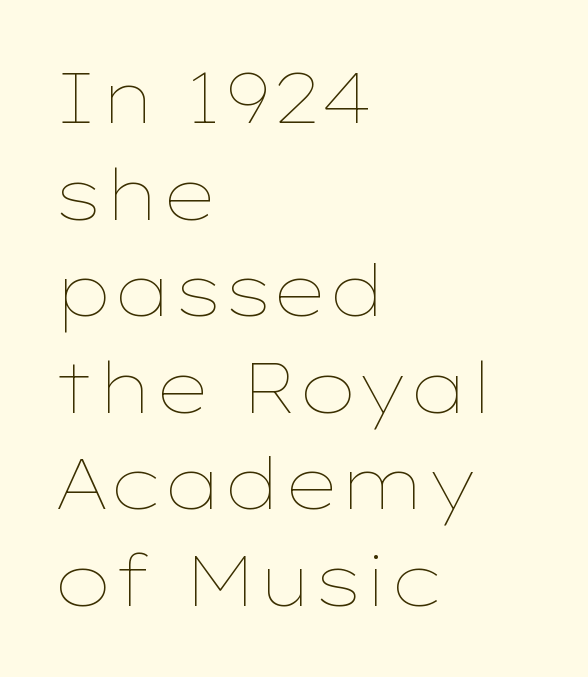
Q: Is the text bold? A: No.
Q: Is the text italic (slanted)? A: No, it is upright.
Q: Is the text underlined? A: No.
Q: How is the paragraph aligned? A: Left-aligned.
Q: Is the spacing between letters normal or unusually wide? A: Normal.
Q: Is the spacing between lines tight, normal or loose? A: Normal.
Q: Width (condensed, normal, or wide)? A: Wide.
Q: Stroke contrast? A: Low.
Q: x-height? A: Medium.
Q: Monospaced? A: No.
